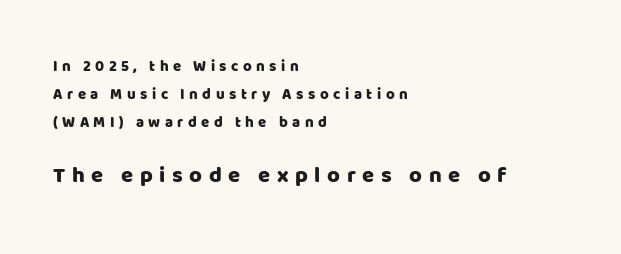
{"italic": "no", "underline": "no", "align": "left", "line_spacing_ratio": 1.87, "letter_spacing": "wide", "letter_spacing_em": 0.3, "larger_block": "second", "size_ratio": 1.47, "glyph_px": 22}
